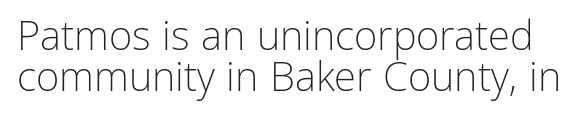
{"serif": "no", "italic": "no", "bold": "no", "weight": "light", "width": "normal", "stroke_contrast": "low", "x_height": "medium", "monospaced": "no", "underline": "no", "line_spacing": "tight", "line_spacing_ratio": 1.03, "letter_spacing": "normal", "letter_spacing_em": 0.0, "glyph_px": 40}
